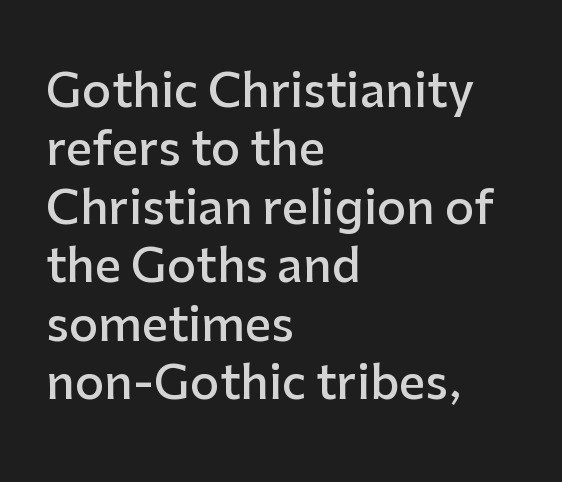
Slightly chunky letters — semibold, I'd say, not full bold. Regarding leading, the lines here are spaced in the standard way. Think of a printed novel: that variable character pitch is what you see here. Quick note: not italic, upright. Descenders are the only things crossing below the line. Standard letterfit; no display-style spreading of the glyphs.
